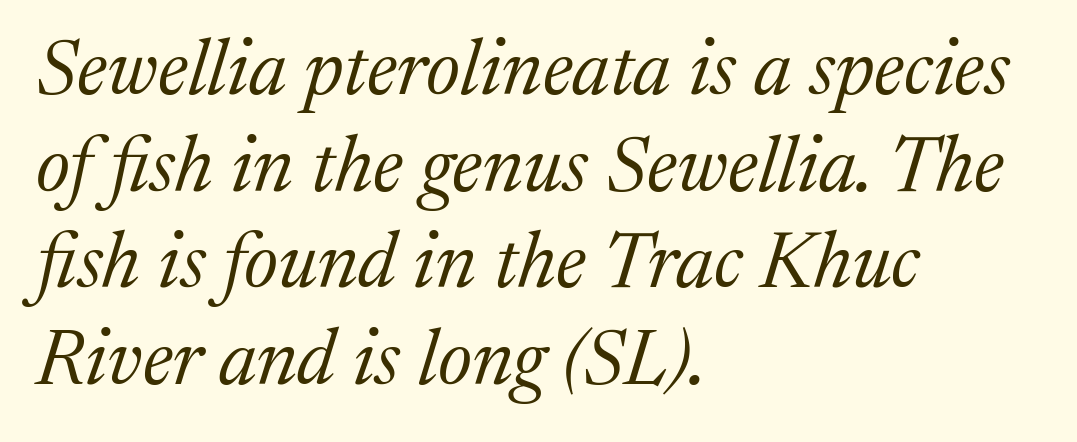
{"serif": "yes", "italic": "yes", "lean": "right", "slant_degrees": 17, "bold": "no", "weight": "regular", "width": "normal", "stroke_contrast": "medium", "x_height": "medium", "monospaced": "no", "underline": "no", "align": "left", "line_spacing_ratio": 1.24, "letter_spacing": "normal", "letter_spacing_em": 0.0, "glyph_px": 78}
